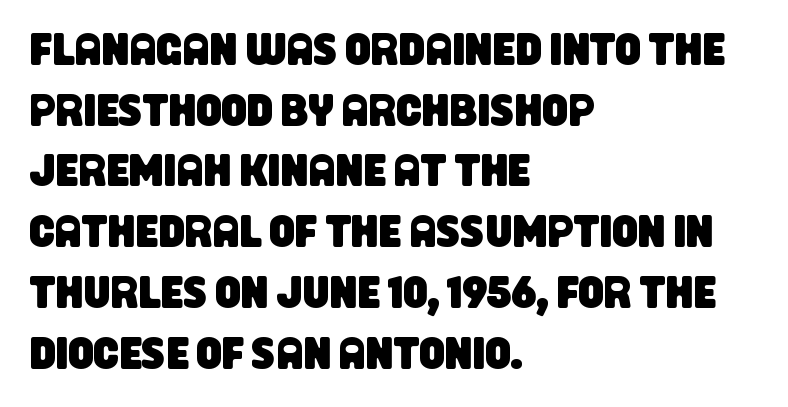
{"serif": "no", "width": "condensed", "stroke_contrast": "low", "x_height": "large", "monospaced": "no", "underline": "no", "align": "left", "line_spacing": "normal", "line_spacing_ratio": 1.35, "letter_spacing": "normal", "letter_spacing_em": 0.0, "glyph_px": 45}
